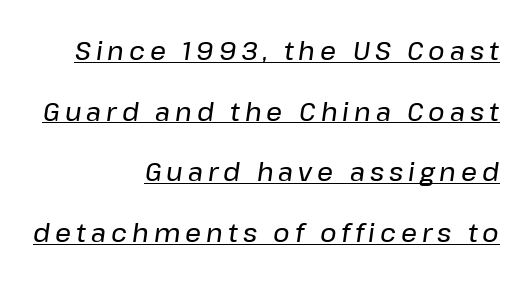
Q: Is the text italic (slanted)? A: Yes, it leans right by about 8 degrees.
Q: Is the text underlined? A: Yes.
Q: How is the paragraph aligned? A: Right-aligned.
Q: Is the spacing between letters normal or unusually wide? A: Unusually wide.
Q: Is the spacing between lines tight, normal or loose? A: Loose.
